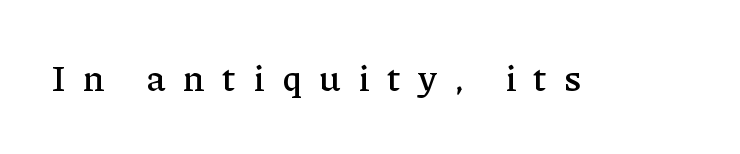
{"serif": "yes", "italic": "no", "width": "normal", "stroke_contrast": "low", "x_height": "medium", "monospaced": "no", "underline": "no", "letter_spacing": "wide", "letter_spacing_em": 0.49, "glyph_px": 36}
